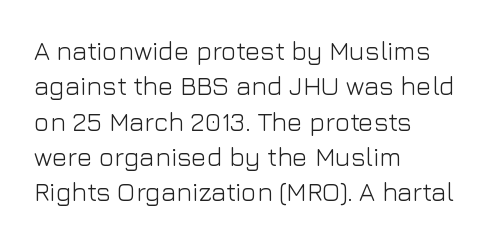
Q: Is the text bold? A: No.
Q: Is the text italic (slanted)? A: No, it is upright.
Q: Is the text underlined? A: No.
Q: How is the paragraph aligned? A: Left-aligned.
Q: Is the spacing between letters normal or unusually wide? A: Normal.
Q: Is the spacing between lines tight, normal or loose? A: Normal.
